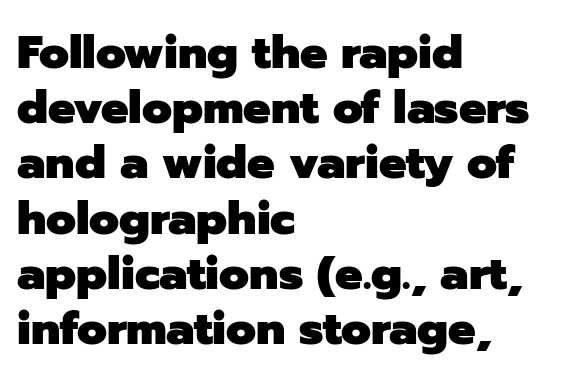
{"serif": "no", "italic": "no", "bold": "yes", "weight": "heavy", "width": "normal", "stroke_contrast": "low", "x_height": "medium", "monospaced": "no", "underline": "no", "align": "left", "line_spacing_ratio": 1.2, "letter_spacing": "normal", "letter_spacing_em": 0.0, "glyph_px": 46}
